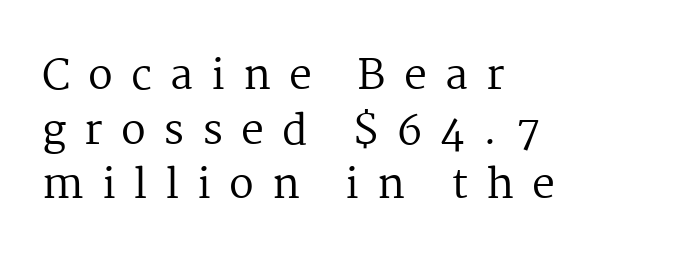
The image shows 41 px regular-weight serif type, upright; set left-aligned, normal line spacing (1.33x), unusually wide letter spacing (+0.44 em), not underlined; medium stroke contrast and a medium x-height.
